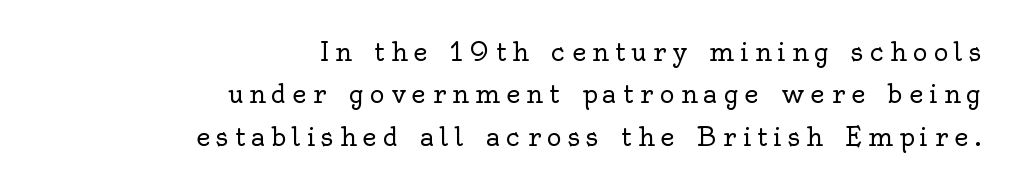
Q: Is the text bold? A: No.
Q: Is the text italic (slanted)? A: No, it is upright.
Q: Is the text underlined? A: No.
Q: How is the paragraph aligned? A: Right-aligned.
Q: Is the spacing between letters normal or unusually wide? A: Unusually wide.
Q: Is the spacing between lines tight, normal or loose? A: Normal.
